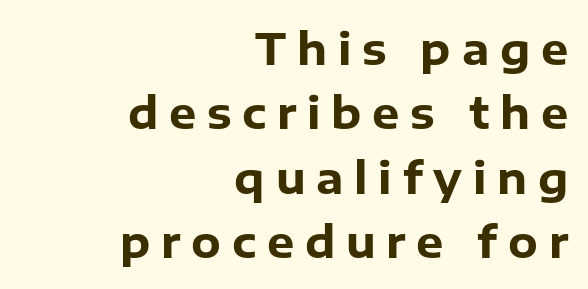
{"serif": "no", "italic": "no", "bold": "yes", "weight": "heavy", "width": "normal", "stroke_contrast": "low", "x_height": "medium", "monospaced": "no", "underline": "no", "align": "right", "line_spacing": "normal", "line_spacing_ratio": 1.5, "letter_spacing": "wide", "letter_spacing_em": 0.25, "glyph_px": 43}
